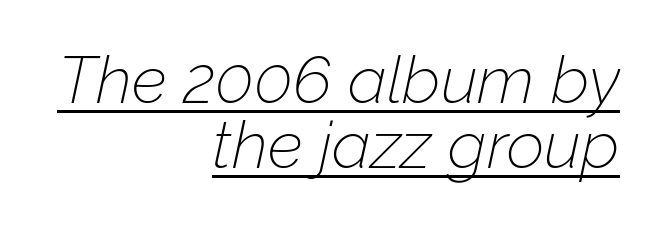
The image shows 66 px thin type, italic (leaning right); set right-aligned, tight line spacing (0.99x), normal letter spacing, underlined; low stroke contrast and a medium x-height.
